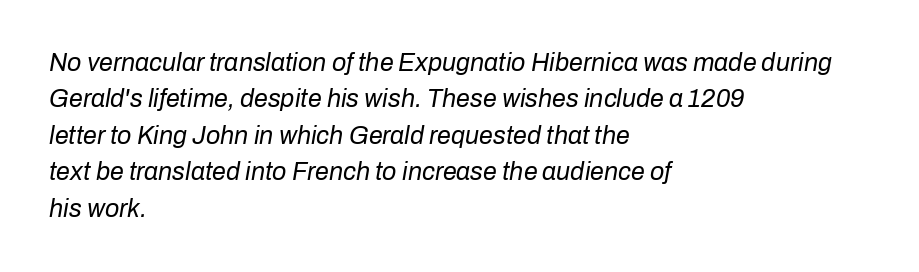
Horizontal alignment here is leftward, the default for most running prose. The specimen omits any rule beneath the text block's lines. This sample uses plain, unmodified letter spacing. This reads as an unemphasized weight, regular at the heaviest. A typesetter would call this leading conventional body-copy spacing. The text carries the slant typical of an italic or oblique font.
